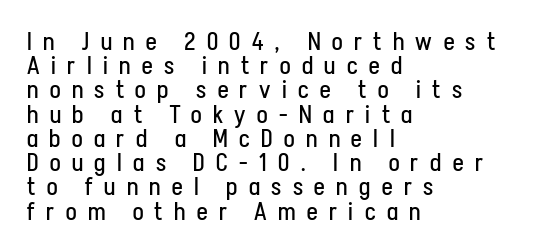
{"italic": "no", "bold": "no", "underline": "no", "align": "left", "line_spacing": "tight", "line_spacing_ratio": 0.97, "letter_spacing": "wide", "letter_spacing_em": 0.46, "glyph_px": 25}
